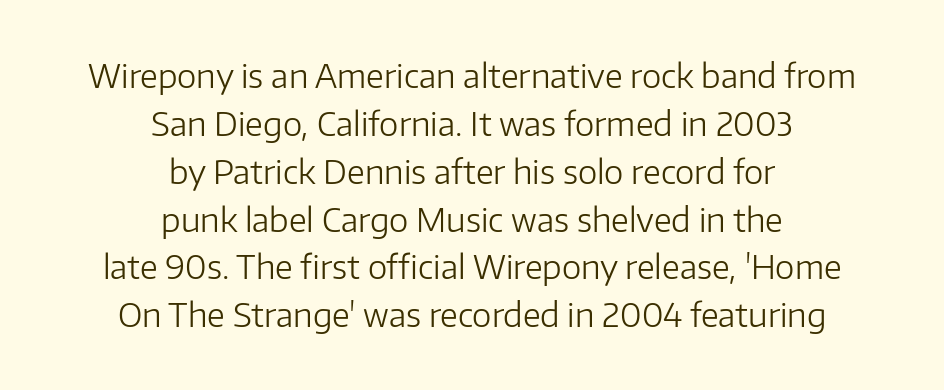
The image shows 33 px light sans-serif type, upright; set centered, normal line spacing (1.45x), normal letter spacing, not underlined; low stroke contrast and a medium x-height.
